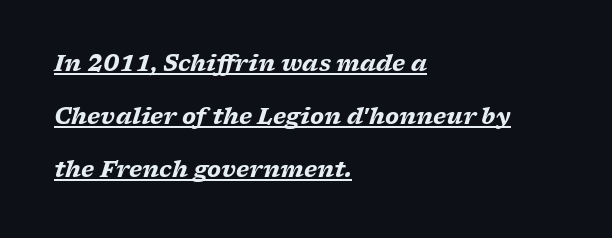
{"italic": "yes", "lean": "right", "slant_degrees": 17, "bold": "yes", "underline": "yes", "align": "left", "line_spacing": "loose", "line_spacing_ratio": 2.42, "letter_spacing": "normal", "letter_spacing_em": 0.0, "glyph_px": 22}
